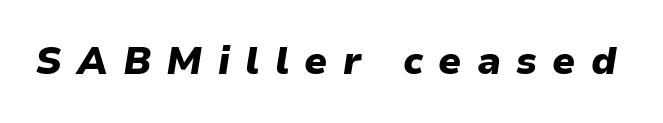
Q: Is the text bold? A: Yes.
Q: Is the text italic (slanted)? A: Yes, it leans right by about 9 degrees.
Q: Is the text underlined? A: No.
Q: Is the spacing between letters normal or unusually wide? A: Unusually wide.
Q: Width (condensed, normal, or wide)? A: Normal.
Q: Stroke contrast? A: Low.
Q: x-height? A: Medium.
Q: Monospaced? A: No.
